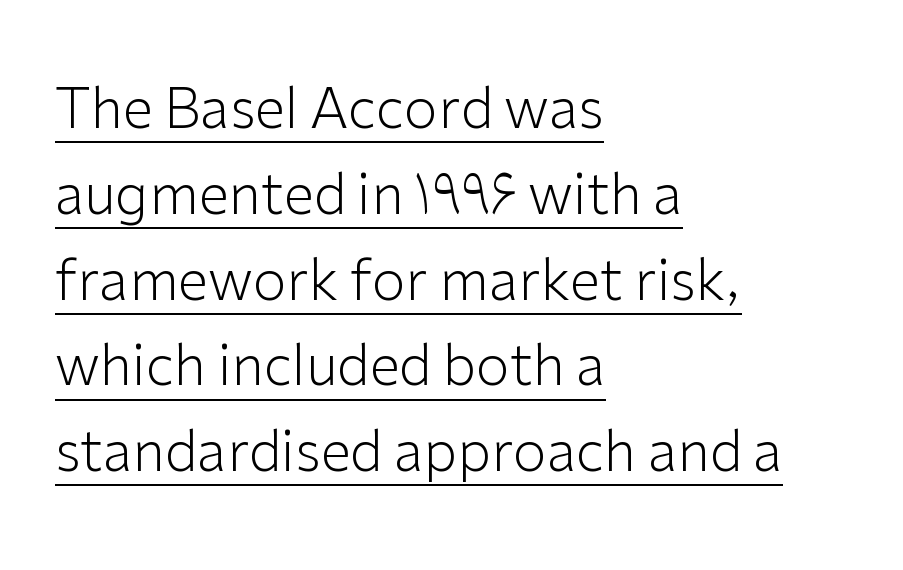
These lines sit exactly where default settings would place them. Nothing unusual about the tracking: characters are spaced as the font intends. Italic? Not at all — the glyphs are vertical. This rendering uses left alignment, leaving the right contour irregular. Stroke mass is kept to a normal reading level or below. Varying glyph widths throughout — classic text-font behaviour.
